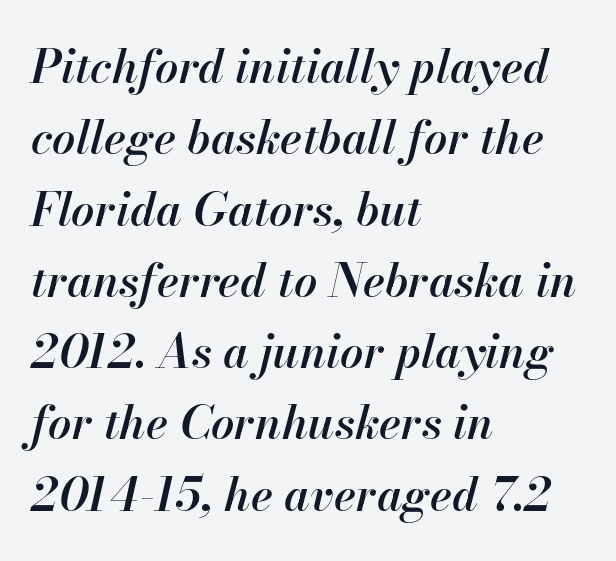
Q: Is the text bold? A: Semi-bold.
Q: Is the text italic (slanted)? A: Yes, it leans right by about 13 degrees.
Q: Is the text underlined? A: No.
Q: How is the paragraph aligned? A: Left-aligned.
Q: Is the spacing between letters normal or unusually wide? A: Normal.
Q: Is the spacing between lines tight, normal or loose? A: Normal.
Q: Width (condensed, normal, or wide)? A: Normal.
Q: Stroke contrast? A: High.
Q: x-height? A: Small.
Q: Monospaced? A: No.
